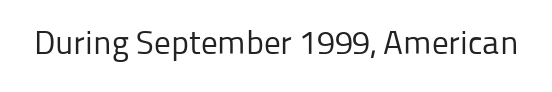
{"serif": "no", "italic": "no", "bold": "no", "weight": "regular", "width": "normal", "stroke_contrast": "low", "x_height": "medium", "monospaced": "no", "underline": "no", "letter_spacing": "normal", "letter_spacing_em": 0.0, "glyph_px": 33}
